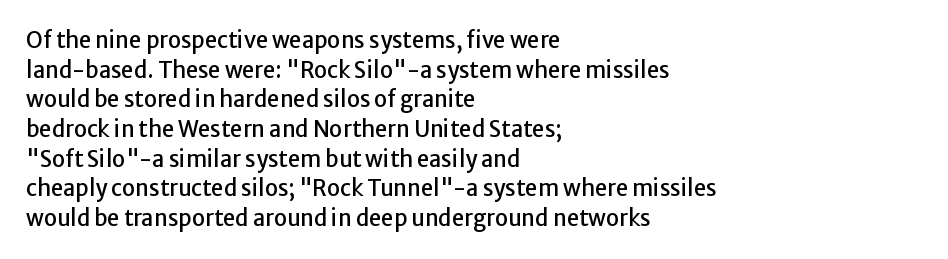
Q: Is the text italic (slanted)? A: No, it is upright.
Q: Is the text underlined? A: No.
Q: How is the paragraph aligned? A: Left-aligned.
Q: Is the spacing between letters normal or unusually wide? A: Normal.
Q: Is the spacing between lines tight, normal or loose? A: Normal.
